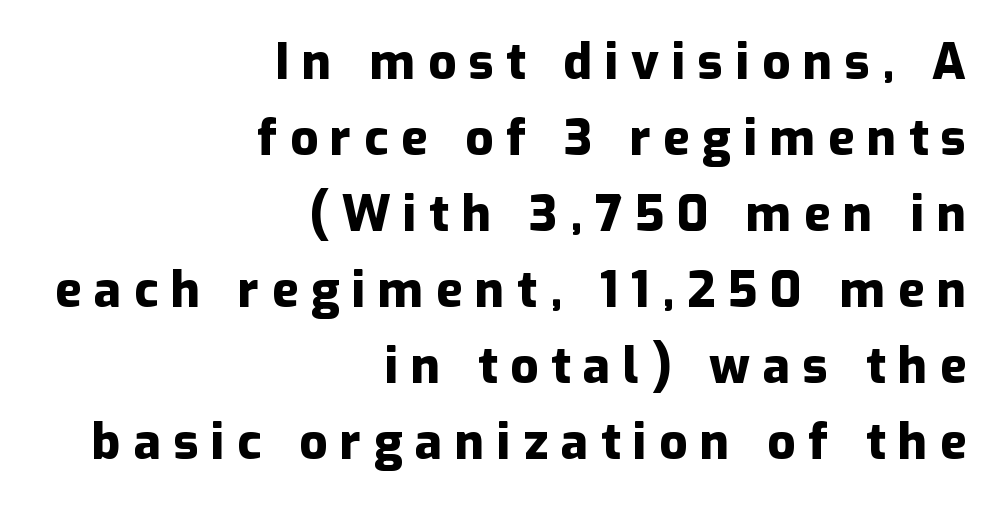
The lettering stays uniformly vertical, giving the passage a roman look. Here the glyphs are tracked loosely, breaking word shapes into spaced letters. Only glyphs here, with clear space below each row. Letterform terminals end flat and unadorned throughout the passage.
